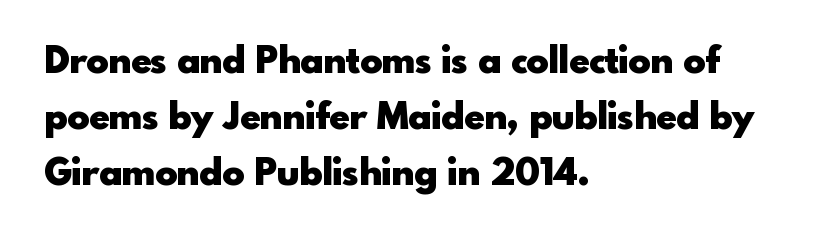
The image shows 37 px heavy sans-serif type, upright; set left-aligned, normal line spacing (1.51x), normal letter spacing, not underlined; a small x-height.
